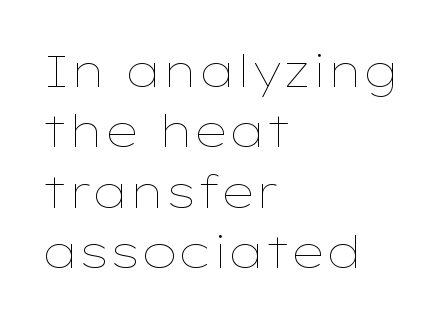
{"italic": "no", "bold": "no", "weight": "thin", "width": "wide", "stroke_contrast": "low", "x_height": "medium", "monospaced": "no", "underline": "no", "align": "left", "line_spacing": "normal", "line_spacing_ratio": 1.34, "letter_spacing": "normal", "letter_spacing_em": 0.0, "glyph_px": 45}
